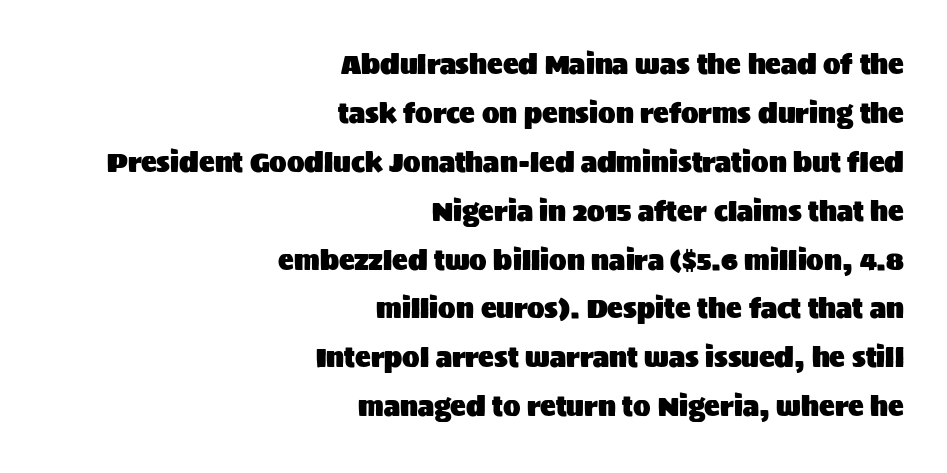
{"italic": "no", "underline": "no", "align": "right", "line_spacing_ratio": 1.88, "letter_spacing": "normal", "letter_spacing_em": 0.0, "glyph_px": 26}
